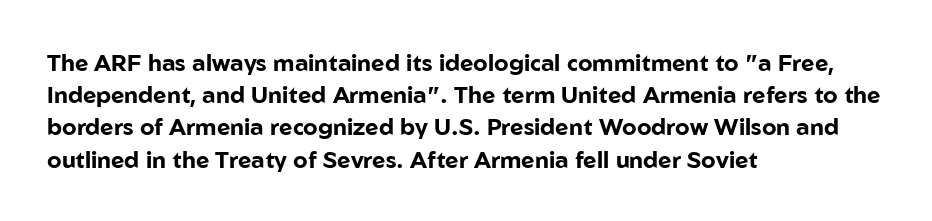
Teacher's note: observe the even left margin — that is flush-left alignment. Tracking here is standard; glyphs follow each other at the usual distance. Horizontal bands of white between lines are of average thickness. Is the type bold? Yes — the strokes are clearly thick and heavy. This is the regular roman posture of the typeface.
